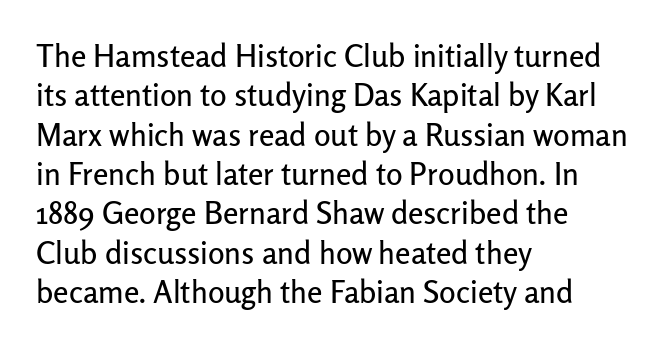
{"serif": "no", "italic": "no", "width": "normal", "stroke_contrast": "low", "x_height": "medium", "monospaced": "no", "underline": "no", "align": "left", "line_spacing": "normal", "line_spacing_ratio": 1.27, "letter_spacing": "normal", "letter_spacing_em": 0.0, "glyph_px": 31}
